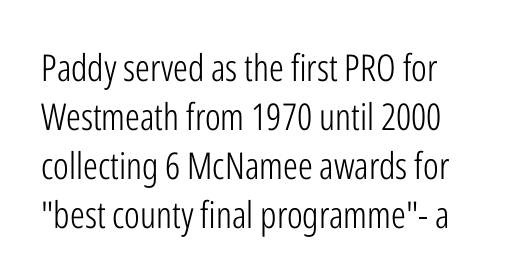
The line texture is even and compact thanks to regular tracking. The passage shown is typed in a proportional face where columns would drift. Any mark beneath the type? The region is blank. Grotesque or geometric, the face here clearly has no serifs. The passage shown is not bold in any degree.
